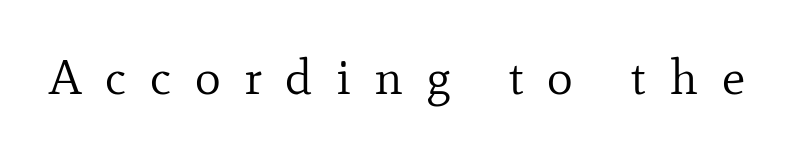
Designer's note — italics off, roman on. In terms of letterform style, serifs are clearly present. Any mark beneath the type? The region is blank. Counters stay open thanks to moderate or lighter strokes. Is this a fixed-width face? No — the glyphs have proportional, varying widths.
